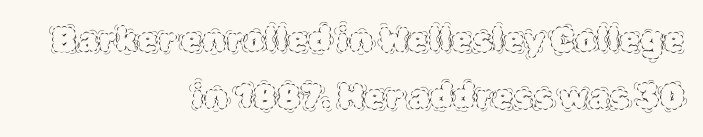
Q: Is the text bold? A: No.
Q: Is the text italic (slanted)? A: No, it is upright.
Q: Is the text underlined? A: No.
Q: How is the paragraph aligned? A: Right-aligned.
Q: Is the spacing between letters normal or unusually wide? A: Normal.
Q: Is the spacing between lines tight, normal or loose? A: Normal.
Q: Width (condensed, normal, or wide)? A: Normal.
Q: x-height? A: Large.
Q: Monospaced? A: No.
